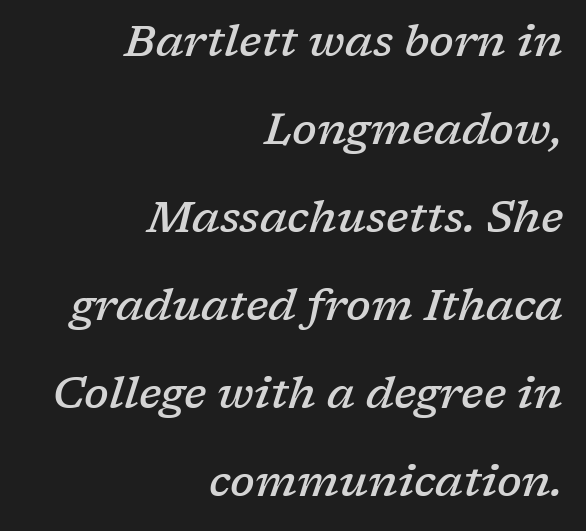
The image shows 44 px semibold serif type, italic (leaning right); set right-aligned, loose line spacing (2.0x), normal letter spacing, not underlined; low stroke contrast and a medium x-height.
